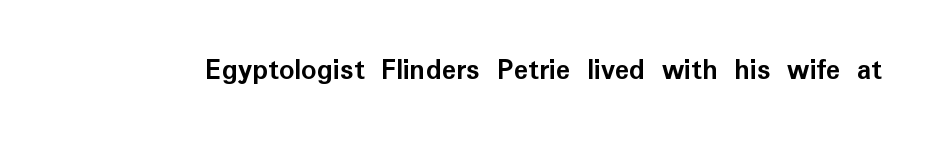
Q: Is the text bold? A: Yes.
Q: Is the text italic (slanted)? A: No, it is upright.
Q: Is the typeface a serif or a sans-serif typeface? A: Sans-serif.
Q: Is the text underlined? A: No.
Q: Is the spacing between letters normal or unusually wide? A: Normal.
Q: Width (condensed, normal, or wide)? A: Normal.
Q: Stroke contrast? A: Low.
Q: x-height? A: Medium.
Q: Monospaced? A: No.
